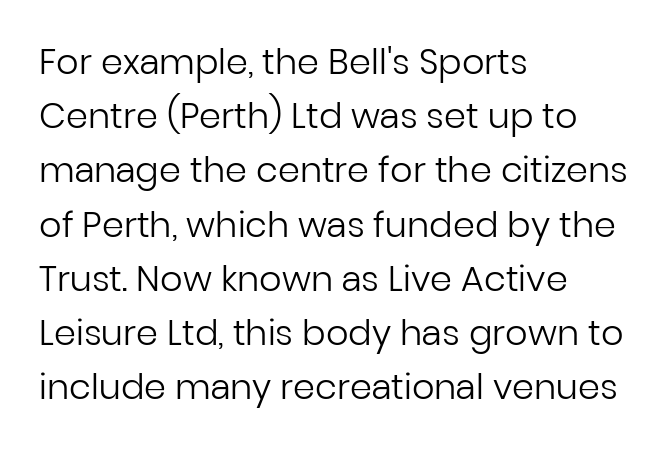
{"serif": "no", "italic": "no", "bold": "no", "weight": "regular", "width": "normal", "stroke_contrast": "low", "x_height": "medium", "monospaced": "no", "underline": "no", "align": "left", "line_spacing": "normal", "line_spacing_ratio": 1.55, "letter_spacing": "normal", "letter_spacing_em": 0.0, "glyph_px": 35}
